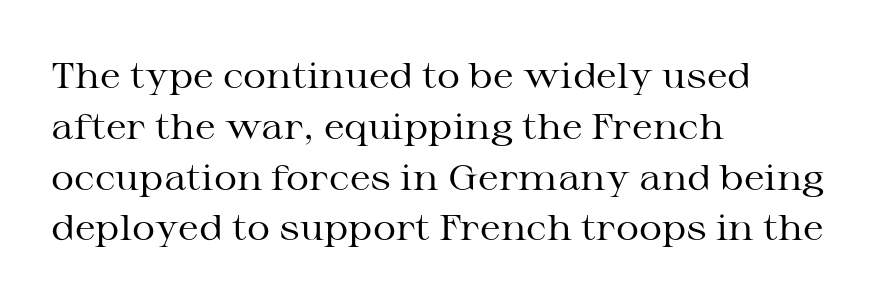
The image shows 36 px regular-weight, wide serif type, upright; set left-aligned, normal line spacing (1.41x), normal letter spacing, not underlined; medium stroke contrast and a medium x-height.
